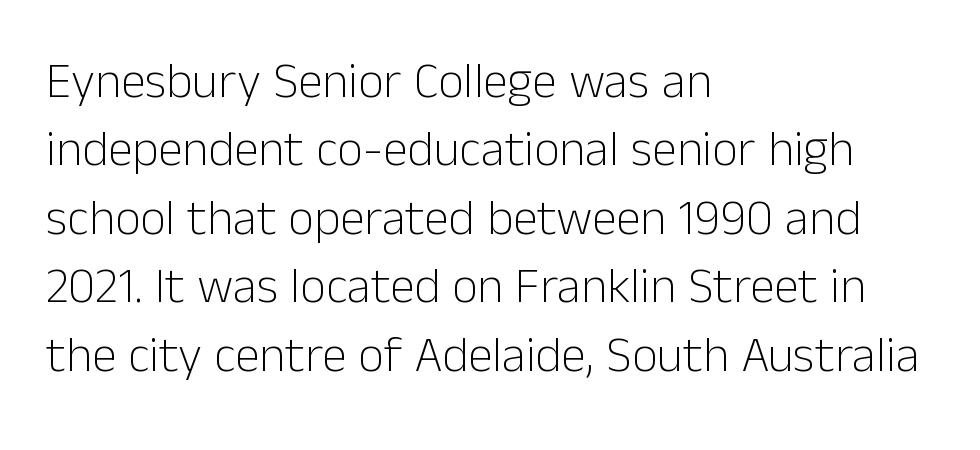
Q: Is the text bold? A: No.
Q: Is the text italic (slanted)? A: No, it is upright.
Q: Is the typeface a serif or a sans-serif typeface? A: Sans-serif.
Q: Is the text underlined? A: No.
Q: How is the paragraph aligned? A: Left-aligned.
Q: Is the spacing between letters normal or unusually wide? A: Normal.
Q: Is the spacing between lines tight, normal or loose? A: Normal.
Q: Width (condensed, normal, or wide)? A: Normal.
Q: Stroke contrast? A: Low.
Q: x-height? A: Medium.
Q: Monospaced? A: No.
